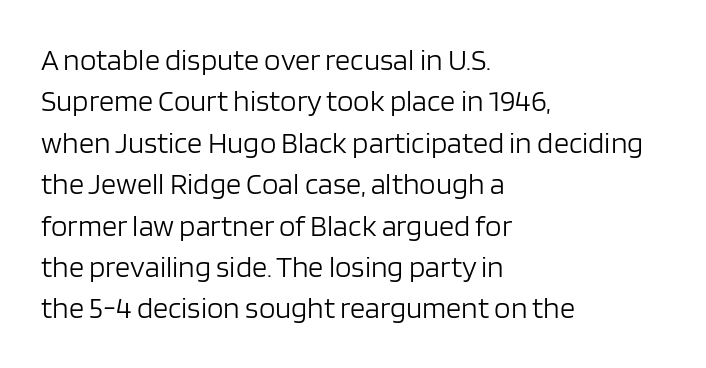
These lines are rendered in a variable-pitch font. Visually the block forms a straight wall on the left and a jagged coastline on the right. Heft: none added — not bold. Posture: upright roman.
